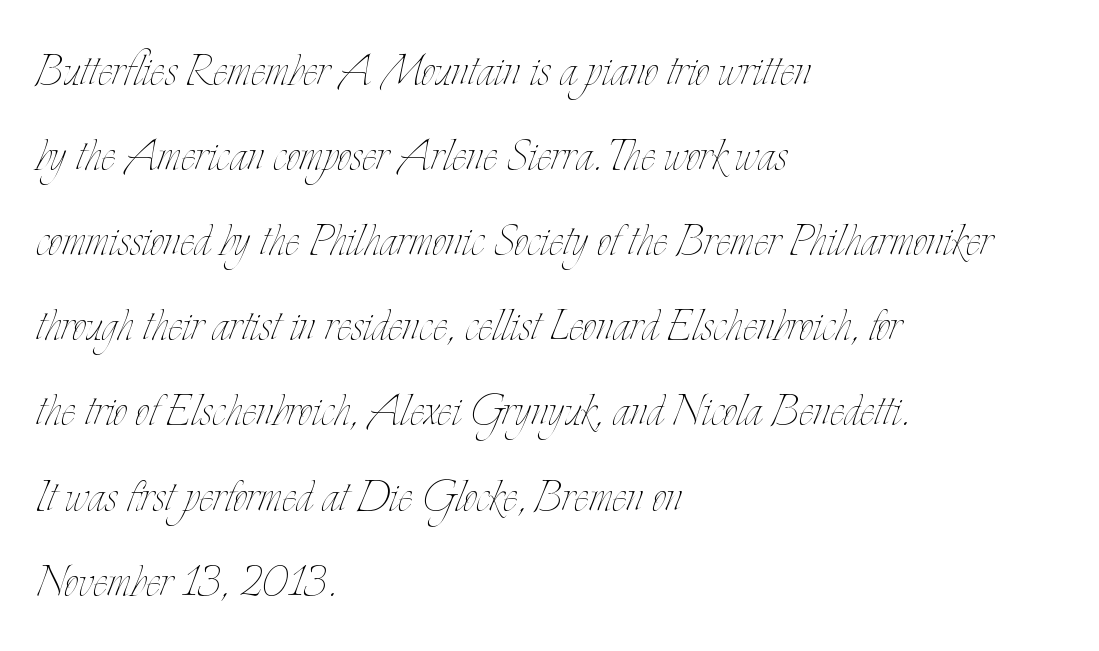
{"bold": "no", "weight": "thin", "width": "condensed", "stroke_contrast": "low", "x_height": "small", "monospaced": "no", "underline": "no", "align": "left", "line_spacing": "normal", "line_spacing_ratio": 1.52, "letter_spacing": "normal", "letter_spacing_em": 0.0, "glyph_px": 56}
